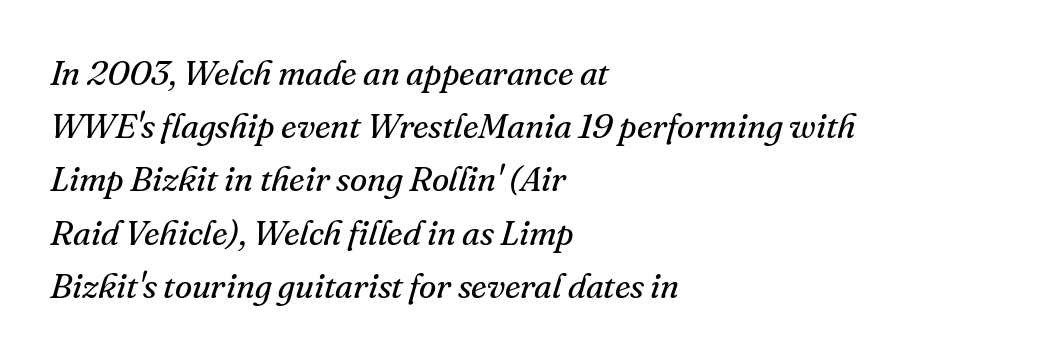
The typeface chosen for these lines features serifs. Varying glyph widths throughout — classic text-font behaviour. Each word holds together tightly as a unit, with standard inter-letter gaps. The lettering tilts uniformly, giving the passage an italic look. The space between consecutive lines is moderate.
